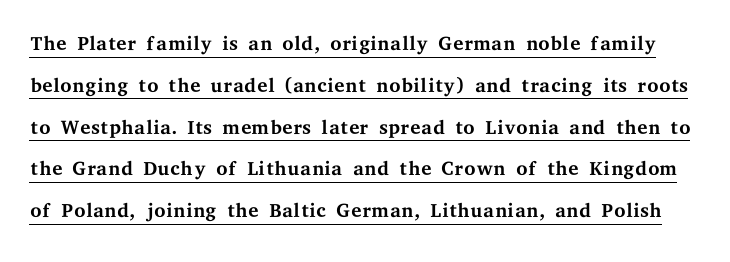
The image shows 29 px regular-weight, wide serif type, upright; set normal line spacing (1.44x), normal letter spacing, underlined; medium stroke contrast and a medium x-height.
